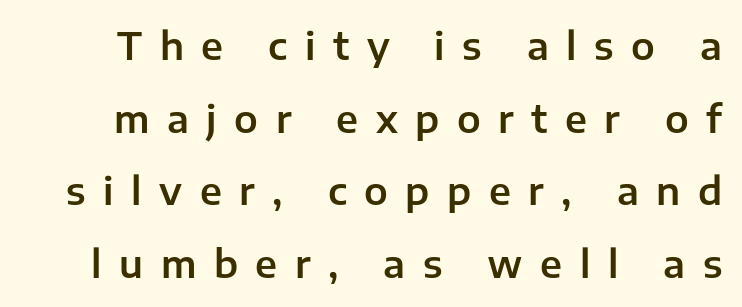
The image shows 38 px sans-serif type, upright; set loose line spacing (1.91x), unusually wide letter spacing (+0.46 em), not underlined; low stroke contrast and a medium x-height.
